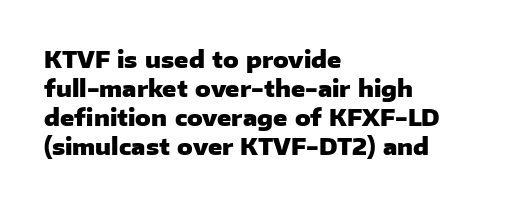
The image shows 23 px bold type, upright; set left-aligned, normal line spacing (1.26x), normal letter spacing, not underlined.
